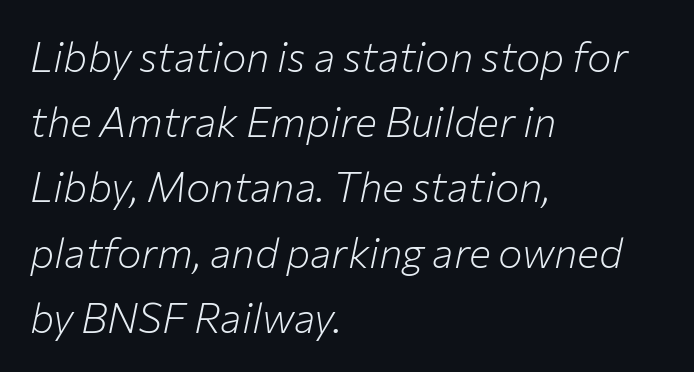
Q: Is the text bold? A: No.
Q: Is the text italic (slanted)? A: Yes, it leans right by about 12 degrees.
Q: Is the text underlined? A: No.
Q: How is the paragraph aligned? A: Left-aligned.
Q: Is the spacing between letters normal or unusually wide? A: Normal.
Q: Is the spacing between lines tight, normal or loose? A: Normal.
Q: Width (condensed, normal, or wide)? A: Normal.
Q: Stroke contrast? A: Low.
Q: x-height? A: Medium.
Q: Monospaced? A: No.
